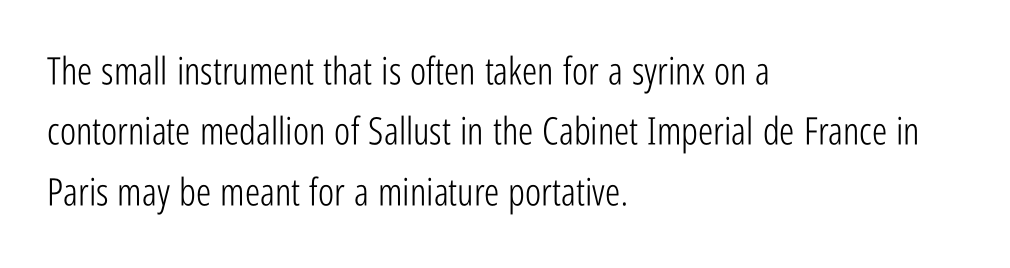
The image shows 38 px light, condensed sans-serif type, upright; set left-aligned, normal line spacing (1.59x), normal letter spacing, not underlined; low stroke contrast and a medium x-height.
